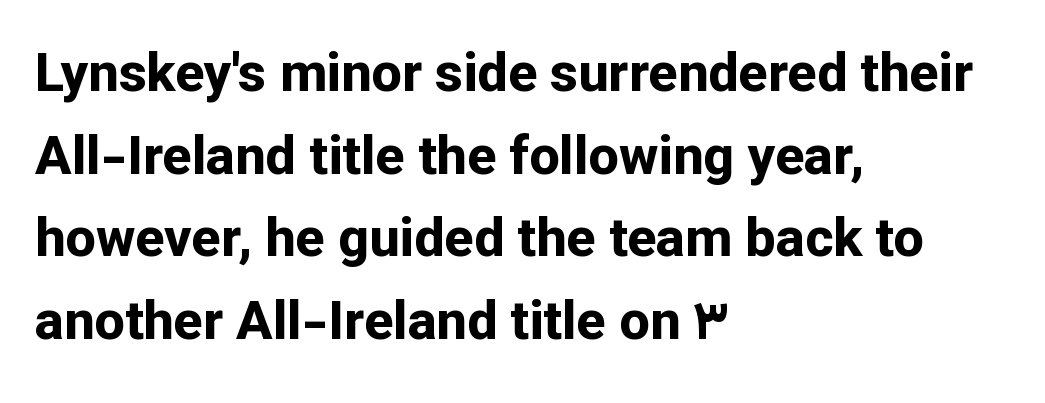
Q: Is the text bold? A: Yes.
Q: Is the text italic (slanted)? A: No, it is upright.
Q: Is the typeface a serif or a sans-serif typeface? A: Sans-serif.
Q: Is the text underlined? A: No.
Q: How is the paragraph aligned? A: Left-aligned.
Q: Is the spacing between letters normal or unusually wide? A: Normal.
Q: Is the spacing between lines tight, normal or loose? A: Normal.
Q: Width (condensed, normal, or wide)? A: Normal.
Q: Stroke contrast? A: Low.
Q: x-height? A: Medium.
Q: Monospaced? A: No.
